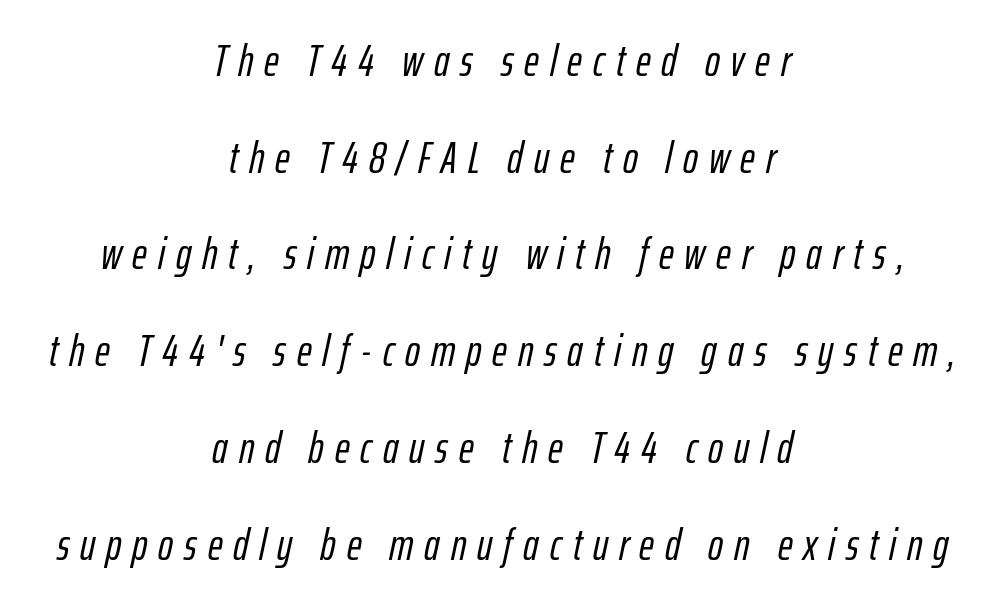
Q: Is the text italic (slanted)? A: Yes, it leans right by about 12 degrees.
Q: Is the text underlined? A: No.
Q: How is the paragraph aligned? A: Centered.
Q: Is the spacing between letters normal or unusually wide? A: Unusually wide.
Q: Is the spacing between lines tight, normal or loose? A: Loose.
Q: Width (condensed, normal, or wide)? A: Condensed.
Q: Stroke contrast? A: Low.
Q: x-height? A: Medium.
Q: Monospaced? A: No.
